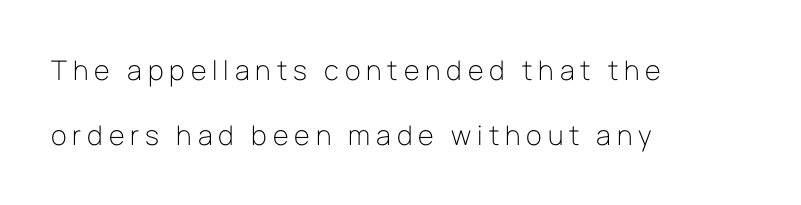
Tracking value appears strongly positive — letters spread wide. Descenders are the only things crossing below the line. Weight: not bold — regular or lighter. Honestly, the rows look like they've been pulled way apart. The typography opts for an upright posture over an oblique one. The text block is weighted toward the left margin, trailing off unevenly rightward.
